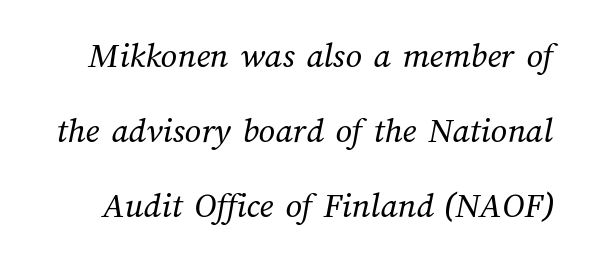
Q: Is the text bold? A: No.
Q: Is the text underlined? A: No.
Q: Is the spacing between letters normal or unusually wide? A: Normal.
Q: Is the spacing between lines tight, normal or loose? A: Loose.
Q: Width (condensed, normal, or wide)? A: Normal.
Q: Stroke contrast? A: Medium.
Q: x-height? A: Medium.
Q: Monospaced? A: No.
